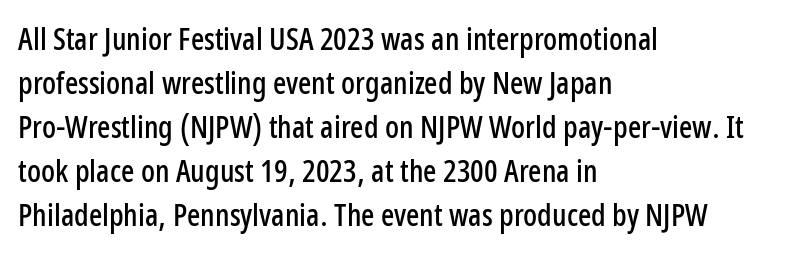
{"serif": "no", "italic": "no", "width": "condensed", "stroke_contrast": "low", "x_height": "medium", "monospaced": "no", "underline": "no", "align": "left", "line_spacing": "normal", "line_spacing_ratio": 1.42, "letter_spacing": "normal", "letter_spacing_em": 0.0, "glyph_px": 31}
